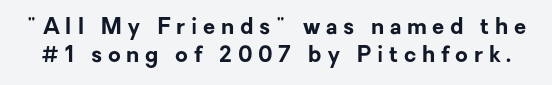
{"italic": "no", "bold": "yes", "underline": "no", "line_spacing": "normal", "line_spacing_ratio": 1.27, "letter_spacing": "wide", "letter_spacing_em": 0.26, "glyph_px": 22}
